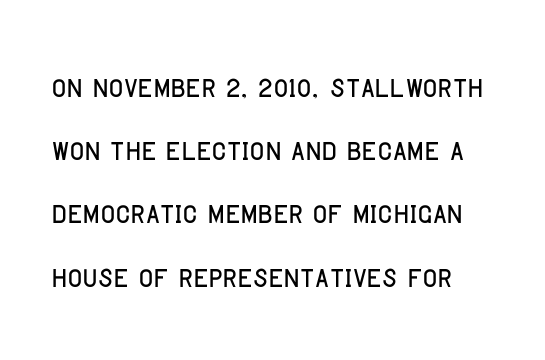
This is roman type, the default non-slanted kind. The zone under the glyphs is completely vacant. This sample has the flowing, uneven cadence of proportional lettering. Each new line begins a customary step beneath the previous one. Compared with typical body copy, the letter spacing here is the same.
